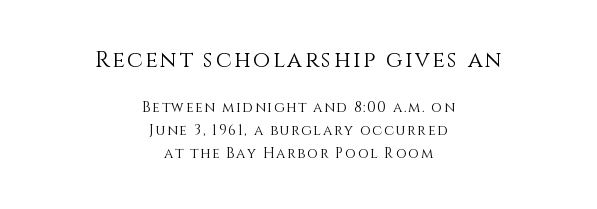
Q: Is the text bold? A: No.
Q: Is the text italic (slanted)? A: No, it is upright.
Q: Is the text underlined? A: No.
Q: How is the paragraph aligned? A: Centered.
Q: Is the spacing between lines tight, normal or loose? A: Normal.
Q: Which block of text is set in a larger size, the first (top) or the second (bottom)? A: The first (top) one.
